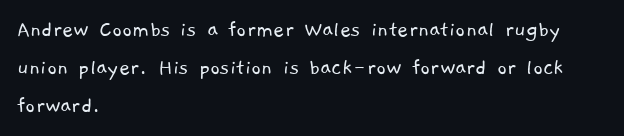
The image shows 24 px text type; set left-aligned, normal line spacing (1.59x), normal letter spacing, not underlined.
